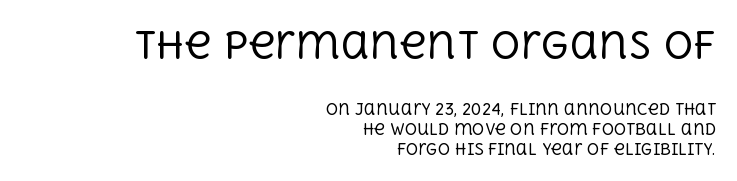
{"serif": "yes", "italic": "no", "bold": "no", "weight": "regular", "width": "normal", "x_height": "large", "monospaced": "no", "underline": "no", "align": "right", "line_spacing": "normal", "line_spacing_ratio": 1.32, "letter_spacing": "normal", "letter_spacing_em": 0.0, "larger_block": "first", "size_ratio": 2.47, "glyph_px": 37}
